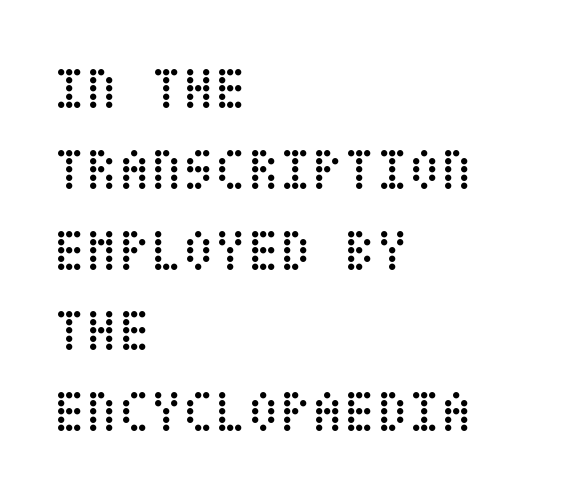
Leading: standard. This sample is left-justified, so line endings fall wherever the words run out. The typography opts for an upright posture over an oblique one. The line texture is even and compact thanks to regular tracking. The foot of each line stays bare and open.
